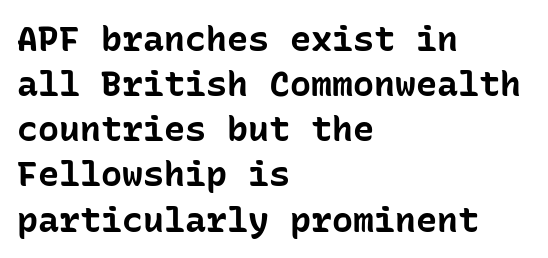
The image shows 35 px bold sans-serif type, upright, monospaced; set left-aligned, normal line spacing (1.29x), normal letter spacing, not underlined; low stroke contrast and a medium x-height.
